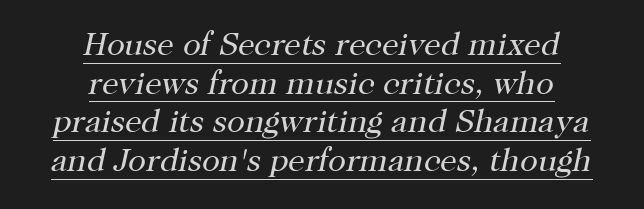
Q: Is the text bold? A: No.
Q: Is the text italic (slanted)? A: Yes, it leans right by about 12 degrees.
Q: Is the typeface a serif or a sans-serif typeface? A: Serif.
Q: Is the text underlined? A: Yes.
Q: How is the paragraph aligned? A: Centered.
Q: Is the spacing between letters normal or unusually wide? A: Normal.
Q: Width (condensed, normal, or wide)? A: Normal.
Q: Stroke contrast? A: High.
Q: x-height? A: Medium.
Q: Monospaced? A: No.
